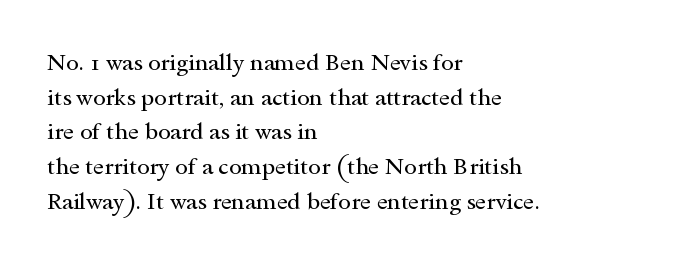
{"italic": "no", "bold": "no", "underline": "no", "align": "left", "line_spacing": "normal", "line_spacing_ratio": 1.51, "letter_spacing": "normal", "letter_spacing_em": 0.0, "glyph_px": 23}
